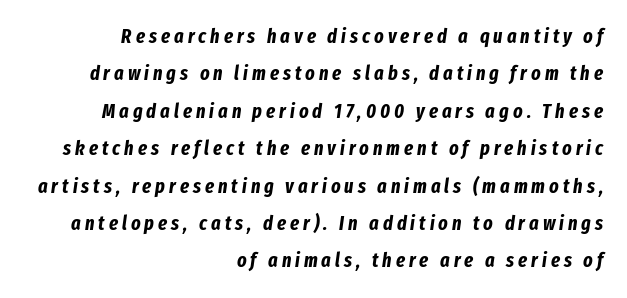
Q: Is the text bold? A: Yes.
Q: Is the text italic (slanted)? A: Yes, it leans right by about 8 degrees.
Q: Is the text underlined? A: No.
Q: How is the paragraph aligned? A: Right-aligned.
Q: Is the spacing between letters normal or unusually wide? A: Unusually wide.
